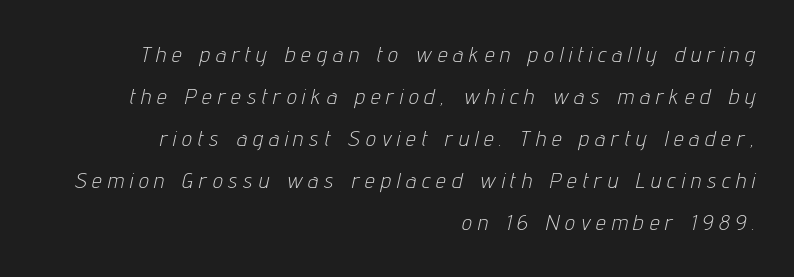
Honestly, the rows look like they've been pulled way apart. One-word summary of the alignment: right. Has an underline been added? It has not. Weight: regular or lighter. Honestly, the letter spacing is so wide it's the main thing you notice.
